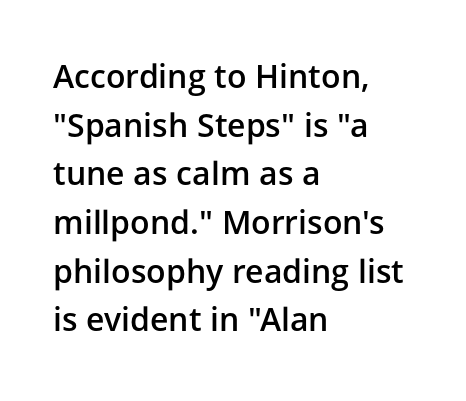
These words are printed semibold, heavier than regular yet not bold. The lettering stays uniformly vertical, giving the passage a roman look. Honestly, the row spacing looks completely unremarkable. Is this a fixed-width face? No — the glyphs have proportional, varying widths. Nothing unusual about the tracking: characters are spaced as the font intends. Check under the words: just untouched page.
